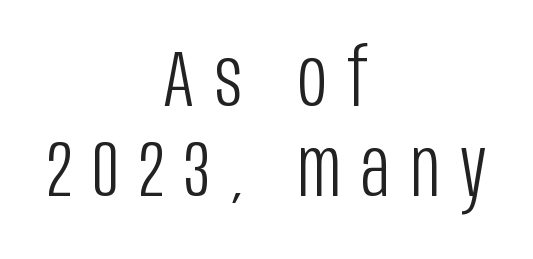
You can tell it's not italic because the verticals are truly vertical. The passage shown has open, widely tracked lettering throughout. Note the varied advance widths — an 'i' is clearly narrower than an 'm'. Interline gaps are noticeably narrow in this sample. Each stroke keeps to a modest, everyday thickness or less. This sample is center-justified, so both line endings float freely.
